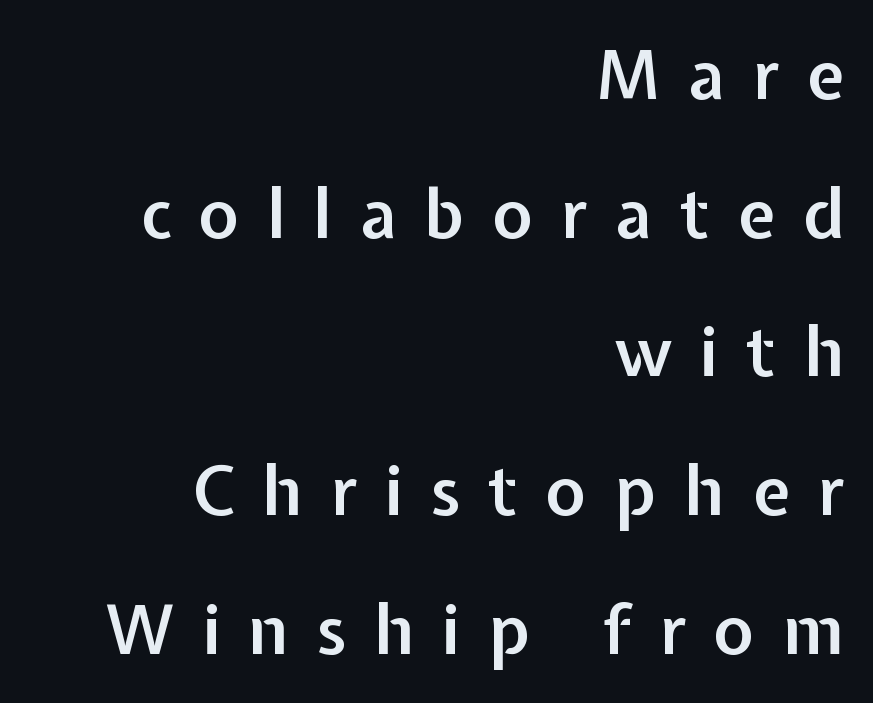
The image shows 68 px semibold sans-serif type, upright; set right-aligned, loose line spacing (2.04x), unusually wide letter spacing (+0.41 em), not underlined; low stroke contrast and a medium x-height.
